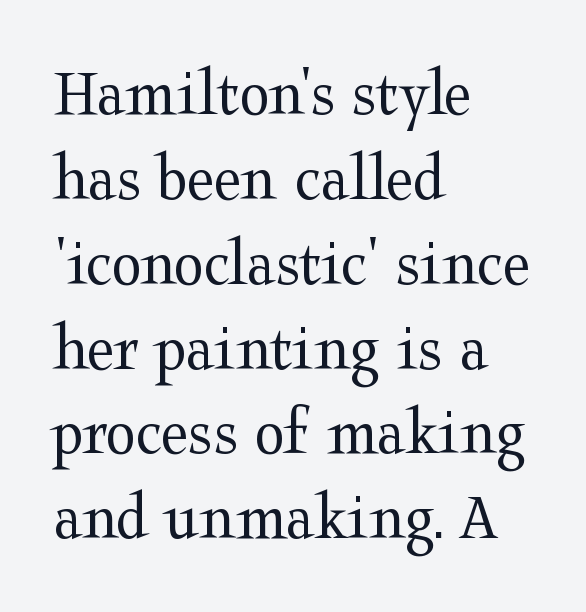
All the whitespace from short lines collects on the right. A bare baseline throughout the passage. Check where the strokes stop: tiny serifs finish them off. The face looks like a standard text weight, possibly lighter.
